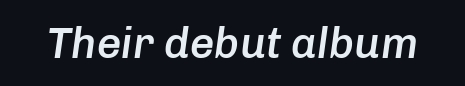
The image shows 43 px semibold type, italic (leaning right); set normal letter spacing, not underlined; low stroke contrast and a medium x-height.
